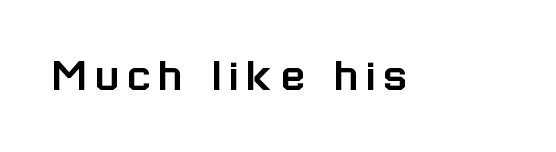
Q: Is the text italic (slanted)? A: No, it is upright.
Q: Is the typeface a serif or a sans-serif typeface? A: Sans-serif.
Q: Is the text underlined? A: No.
Q: Width (condensed, normal, or wide)? A: Normal.
Q: Stroke contrast? A: Low.
Q: x-height? A: Medium.
Q: Monospaced? A: No.
